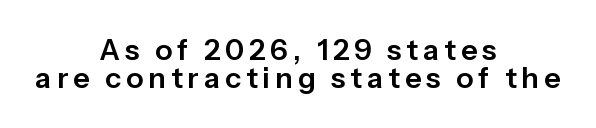
{"serif": "no", "italic": "no", "width": "normal", "stroke_contrast": "low", "x_height": "medium", "monospaced": "no", "underline": "no", "align": "center", "line_spacing": "tight", "line_spacing_ratio": 0.97, "glyph_px": 29}
